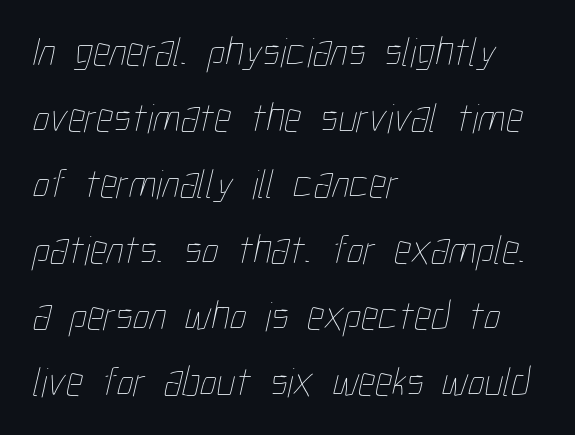
{"bold": "no", "weight": "thin", "width": "condensed", "stroke_contrast": "low", "x_height": "medium", "monospaced": "no", "underline": "no", "align": "left", "line_spacing": "normal", "line_spacing_ratio": 1.57, "letter_spacing": "normal", "letter_spacing_em": 0.0, "glyph_px": 42}
